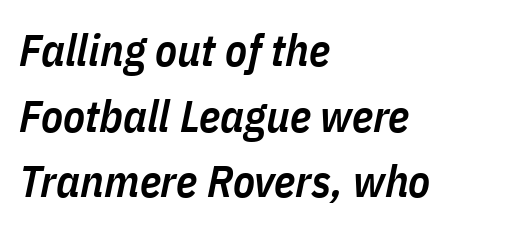
{"italic": "yes", "lean": "right", "slant_degrees": 11, "bold": "semi", "weight": "semibold", "width": "condensed", "stroke_contrast": "low", "x_height": "medium", "monospaced": "no", "underline": "no", "align": "left", "line_spacing": "normal", "line_spacing_ratio": 1.46, "letter_spacing": "normal", "letter_spacing_em": 0.0, "glyph_px": 45}
